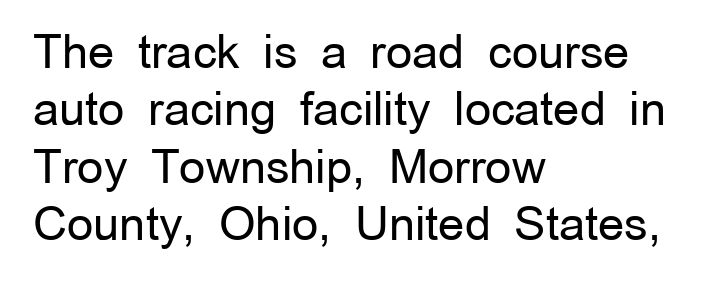
The words here are not underlined. A roman cut, with each character standing at attention. There is no visible air inserted between adjacent glyphs. The type family on display is of the sans-serif kind.
